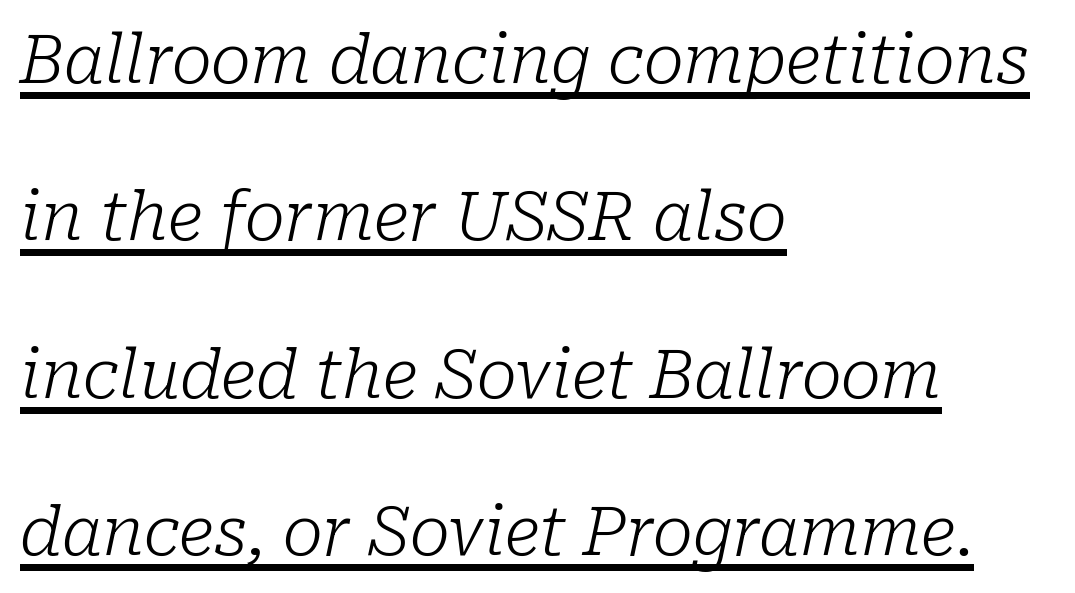
The image shows 67 px light serif type, italic (leaning right); set left-aligned, loose line spacing (2.35x), normal letter spacing, underlined; low stroke contrast and a medium x-height.
